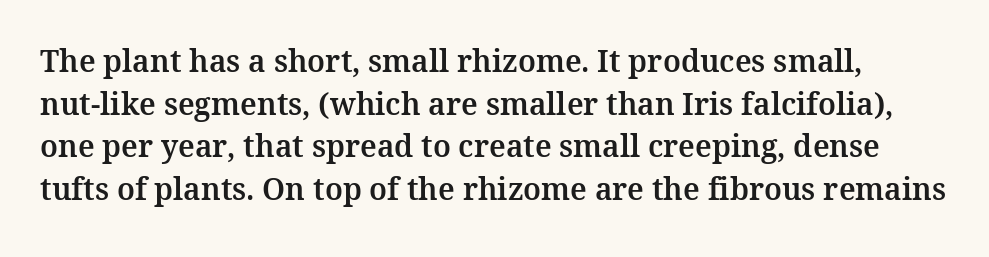
Proportional: the letters do not fall into vertical columns. This is serif lettering, the kind often seen in printed books. You could call the tracking neutral — neither tight nor loose. Letters rest on an invisible, unmarked baseline.
